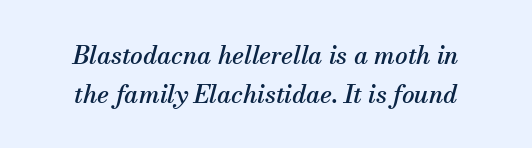
Visually the block forms a symmetrical silhouette, jagged on both flanks. There's an unmistakable incline to the writing here. Glyph-to-glyph distance matches everyday printed text. The lines sit at an ordinary, default distance from one another. Letters rest on an invisible, unmarked baseline.
